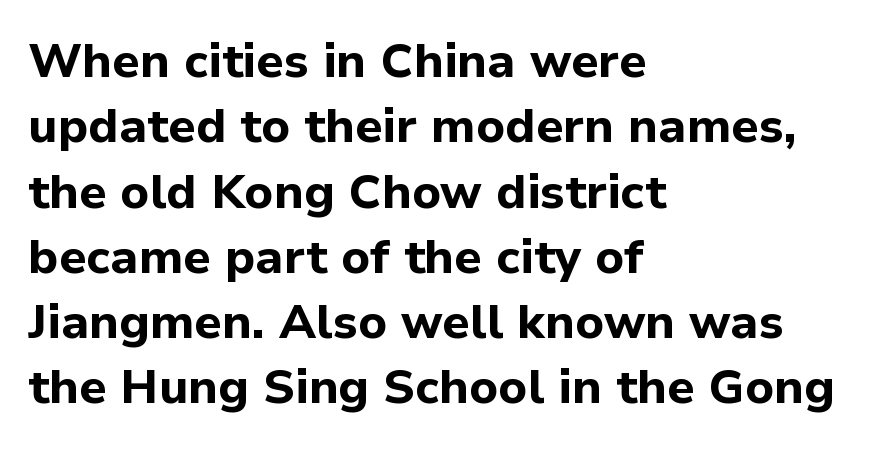
Q: Is the text bold? A: Yes.
Q: Is the text italic (slanted)? A: No, it is upright.
Q: Is the typeface a serif or a sans-serif typeface? A: Sans-serif.
Q: Is the text underlined? A: No.
Q: How is the paragraph aligned? A: Left-aligned.
Q: Is the spacing between letters normal or unusually wide? A: Normal.
Q: Is the spacing between lines tight, normal or loose? A: Normal.
Q: Width (condensed, normal, or wide)? A: Normal.
Q: Stroke contrast? A: Low.
Q: x-height? A: Medium.
Q: Monospaced? A: No.
